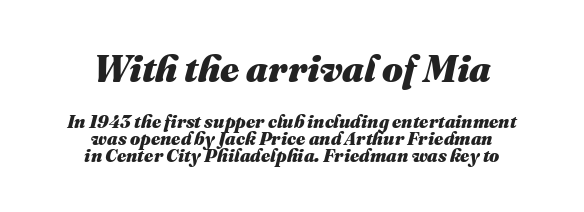
The image shows 37 px heavy type, italic (leaning right); set centered, tight line spacing (0.95x), normal letter spacing, not underlined; the first (top) block is 2.06x larger; medium stroke contrast and a medium x-height.
